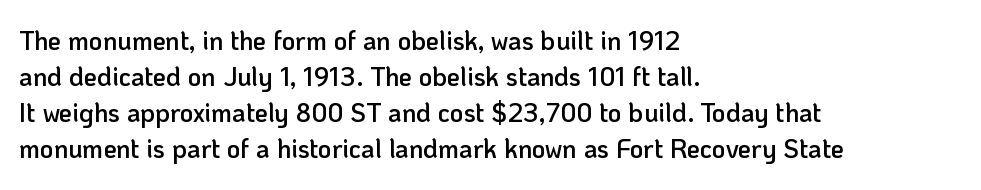
Q: Is the text bold? A: Semi-bold.
Q: Is the text italic (slanted)? A: No, it is upright.
Q: Is the text underlined? A: No.
Q: How is the paragraph aligned? A: Left-aligned.
Q: Is the spacing between letters normal or unusually wide? A: Normal.
Q: Is the spacing between lines tight, normal or loose? A: Normal.
